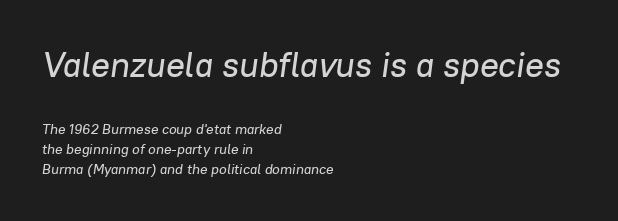
The face used here has a pronounced slope to its letters. Quick note: interline space is typical. Varying glyph widths throughout — classic text-font behaviour. Underlining? Definitely not there. Scale decreases going downward across the two blocks.
